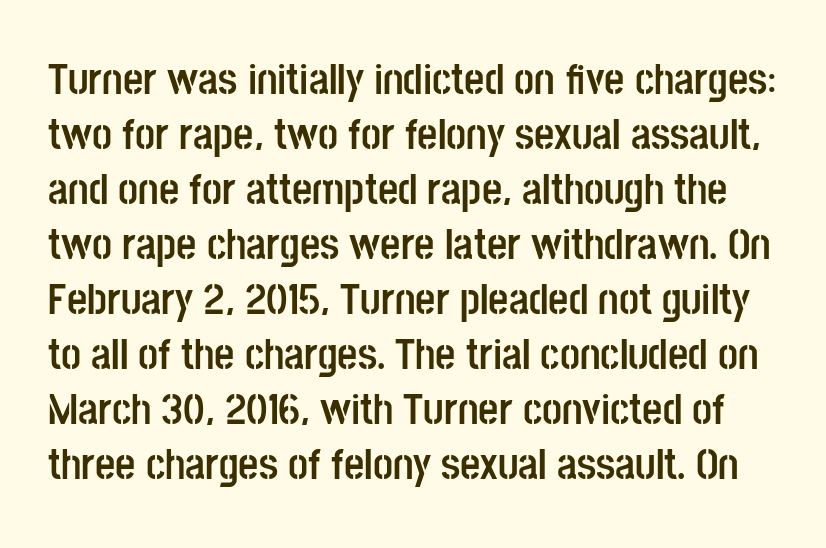
Q: Is the text bold? A: Yes.
Q: Is the text italic (slanted)? A: No, it is upright.
Q: Is the typeface a serif or a sans-serif typeface? A: Sans-serif.
Q: Is the text underlined? A: No.
Q: Is the spacing between letters normal or unusually wide? A: Normal.
Q: Is the spacing between lines tight, normal or loose? A: Normal.
Q: Width (condensed, normal, or wide)? A: Condensed.
Q: Stroke contrast? A: Low.
Q: x-height? A: Large.
Q: Monospaced? A: No.
